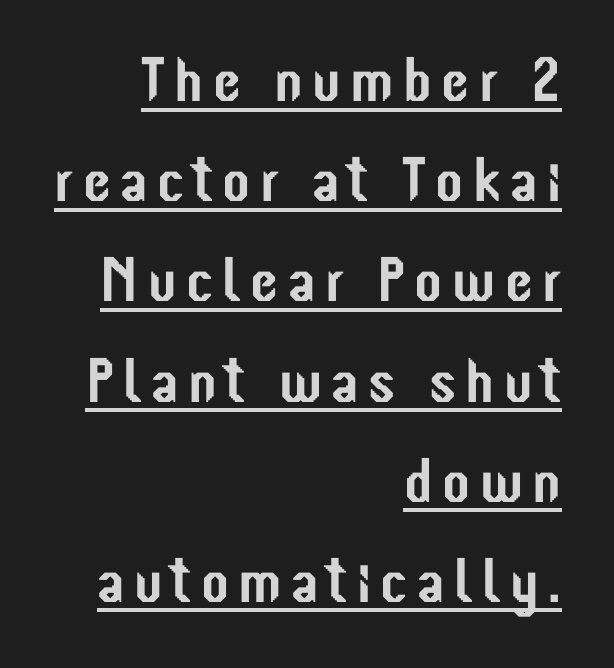
{"serif": "no", "italic": "no", "width": "condensed", "stroke_contrast": "low", "x_height": "medium", "monospaced": "no", "underline": "yes", "align": "right", "line_spacing": "normal", "line_spacing_ratio": 1.59, "glyph_px": 63}
